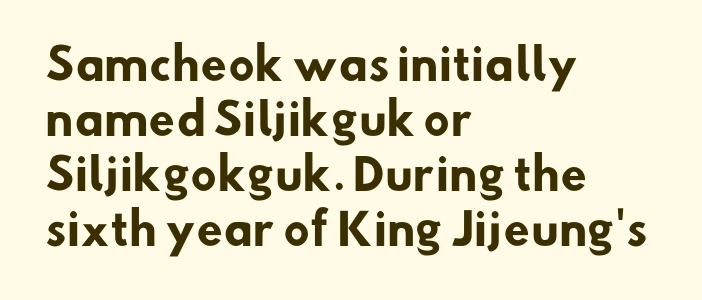
The image shows 43 px heavy sans-serif type; set left-aligned, normal line spacing (1.28x), normal letter spacing, not underlined; low stroke contrast and a small x-height.
